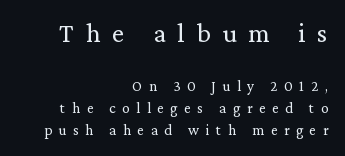
The image shows 27 px text type, upright; set right-aligned, normal line spacing (1.44x), unusually wide letter spacing (+0.44 em), not underlined; the first (top) block is 1.8x larger.
